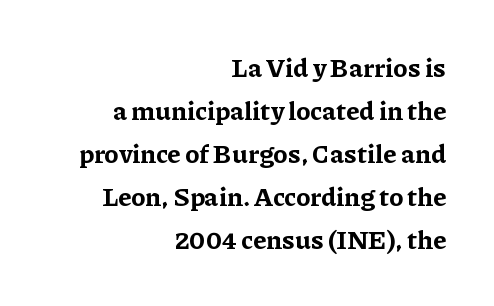
{"italic": "no", "bold": "yes", "underline": "no", "align": "right", "line_spacing": "normal", "line_spacing_ratio": 1.65, "letter_spacing": "normal", "letter_spacing_em": 0.0, "glyph_px": 26}
